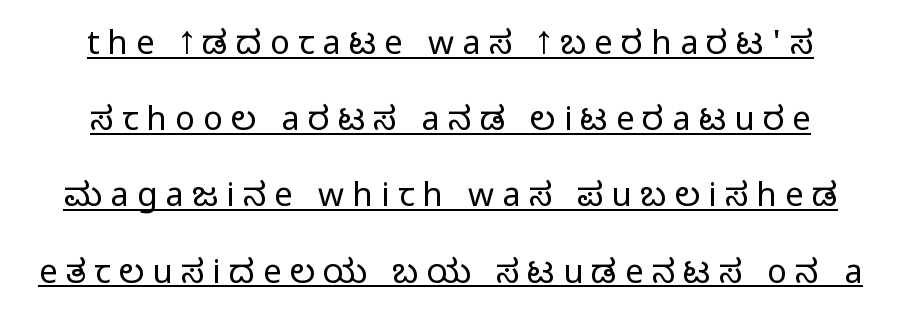
Q: Is the text italic (slanted)? A: No, it is upright.
Q: Is the typeface a serif or a sans-serif typeface? A: Sans-serif.
Q: Is the text underlined? A: Yes.
Q: How is the paragraph aligned? A: Centered.
Q: Is the spacing between letters normal or unusually wide? A: Unusually wide.
Q: Is the spacing between lines tight, normal or loose? A: Loose.
Q: Width (condensed, normal, or wide)? A: Condensed.
Q: Stroke contrast? A: Medium.
Q: Monospaced? A: No.
